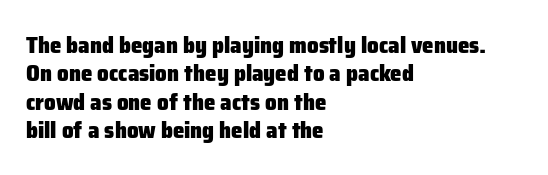
Plain, unruled lines of type. Heft: maximum for text — a bold. The tracking reads as untouched default to a designer's eye. Nope, not italic — everything's standing straight.
